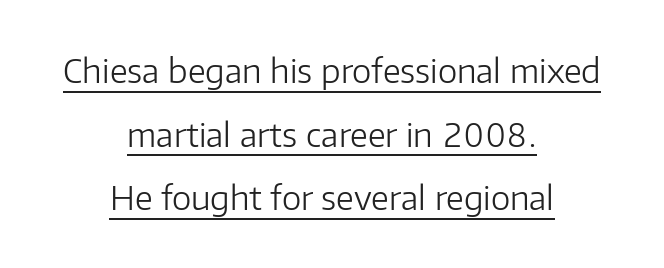
{"serif": "no", "italic": "no", "bold": "no", "weight": "light", "width": "normal", "stroke_contrast": "low", "x_height": "medium", "monospaced": "no", "underline": "yes", "align": "center", "line_spacing": "loose", "line_spacing_ratio": 1.93, "letter_spacing": "normal", "letter_spacing_em": 0.0, "glyph_px": 33}
